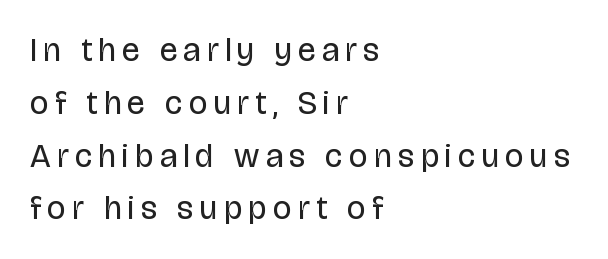
No word sits above an underline. When letters stand straight like this, we call the style roman or upright. All the whitespace from short lines collects on the right. This is not heavy type; no bold has been used.
